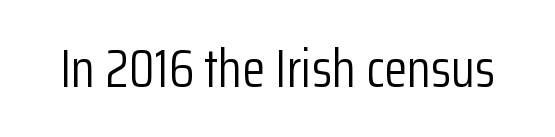
Q: Is the text bold? A: No.
Q: Is the text italic (slanted)? A: No, it is upright.
Q: Is the typeface a serif or a sans-serif typeface? A: Sans-serif.
Q: Is the text underlined? A: No.
Q: Is the spacing between letters normal or unusually wide? A: Normal.
Q: Width (condensed, normal, or wide)? A: Condensed.
Q: Stroke contrast? A: Low.
Q: x-height? A: Medium.
Q: Monospaced? A: No.
